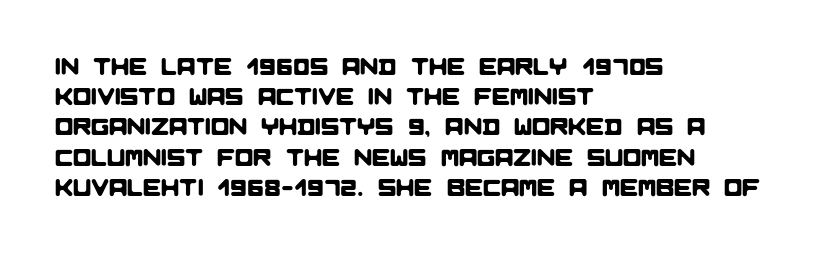
{"underline": "no", "align": "left", "line_spacing": "normal", "line_spacing_ratio": 1.26, "letter_spacing": "normal", "letter_spacing_em": 0.0, "glyph_px": 24}
